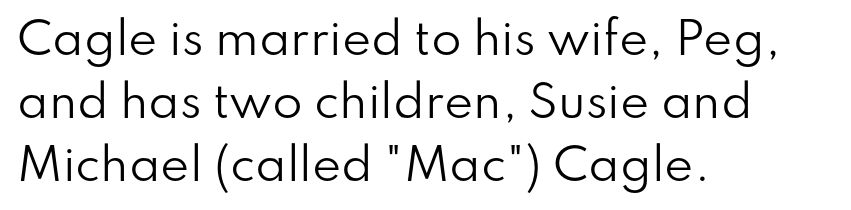
Q: Is the text bold? A: No.
Q: Is the text italic (slanted)? A: No, it is upright.
Q: Is the typeface a serif or a sans-serif typeface? A: Sans-serif.
Q: Is the text underlined? A: No.
Q: How is the paragraph aligned? A: Left-aligned.
Q: Is the spacing between letters normal or unusually wide? A: Normal.
Q: Is the spacing between lines tight, normal or loose? A: Normal.
Q: Width (condensed, normal, or wide)? A: Normal.
Q: Stroke contrast? A: Low.
Q: x-height? A: Small.
Q: Monospaced? A: No.
